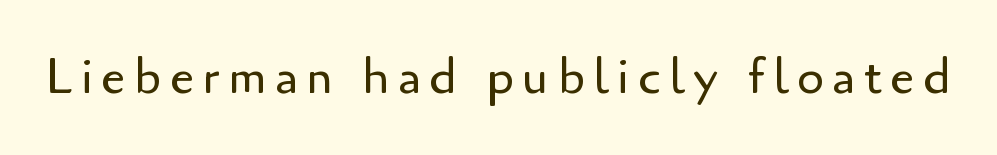
The image shows 49 px regular-weight sans-serif type, upright; set not underlined; low stroke contrast and a small x-height.
